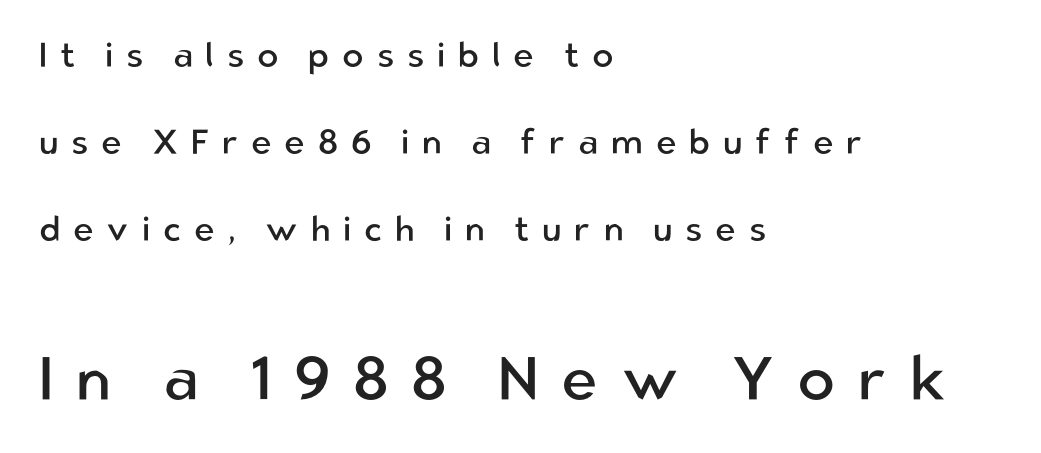
The weight tops out at a normal text grade. The rendering uses natural spacing where letterforms have individual widths. Compared with typical paragraphs, the rows here are farther apart. The letters in the lower block stand taller than those in the block above. Each word looks stretched out because of the extra space between its letters. A roman cut, with each character standing at attention.
